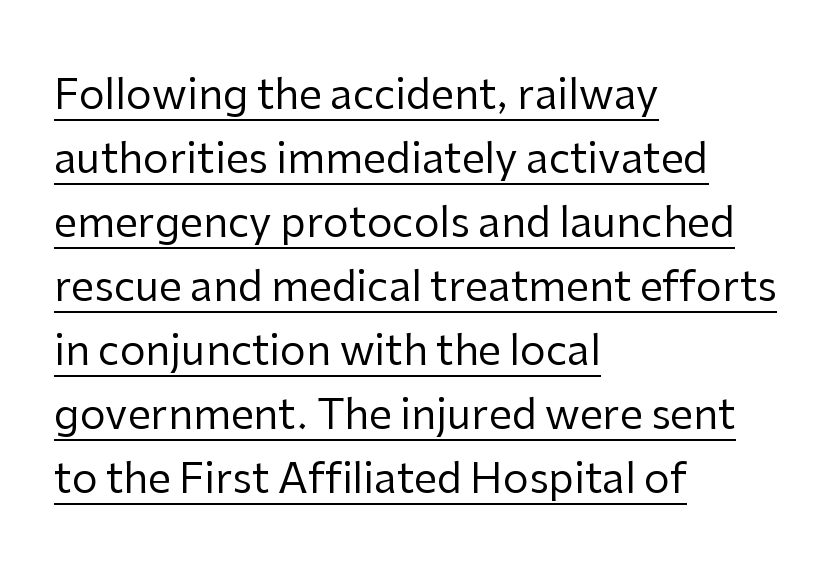
{"serif": "no", "italic": "no", "bold": "no", "weight": "regular", "width": "normal", "stroke_contrast": "low", "x_height": "medium", "monospaced": "no", "underline": "yes", "align": "left", "line_spacing": "normal", "line_spacing_ratio": 1.56, "letter_spacing": "normal", "letter_spacing_em": 0.0, "glyph_px": 41}
